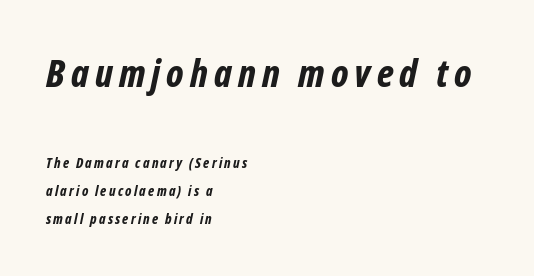
The image shows 38 px bold, condensed type, italic (leaning right); set left-aligned, loose line spacing (2.01x), not underlined; the first (top) block is 2.71x larger; low stroke contrast and a medium x-height.
